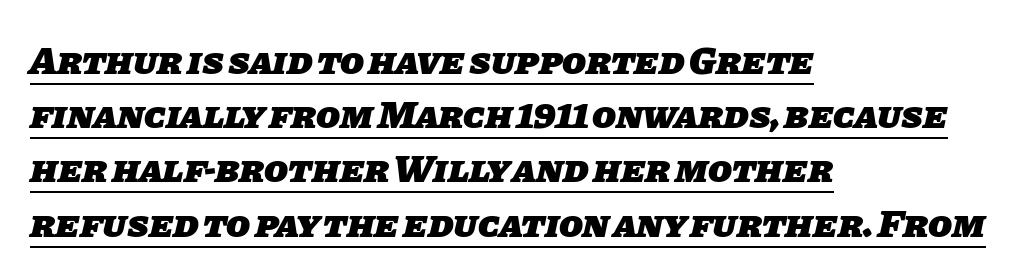
Q: Is the text bold? A: Yes.
Q: Is the typeface a serif or a sans-serif typeface? A: Serif.
Q: Is the text underlined? A: Yes.
Q: How is the paragraph aligned? A: Left-aligned.
Q: Is the spacing between letters normal or unusually wide? A: Normal.
Q: Is the spacing between lines tight, normal or loose? A: Normal.
Q: Width (condensed, normal, or wide)? A: Normal.
Q: Stroke contrast? A: Low.
Q: x-height? A: Large.
Q: Monospaced? A: No.
